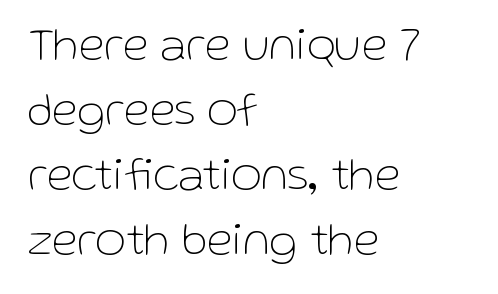
{"serif": "no", "italic": "no", "bold": "no", "weight": "thin", "width": "normal", "stroke_contrast": "low", "x_height": "medium", "monospaced": "no", "underline": "no", "align": "left", "line_spacing": "normal", "line_spacing_ratio": 1.38, "letter_spacing": "normal", "letter_spacing_em": 0.0, "glyph_px": 47}
